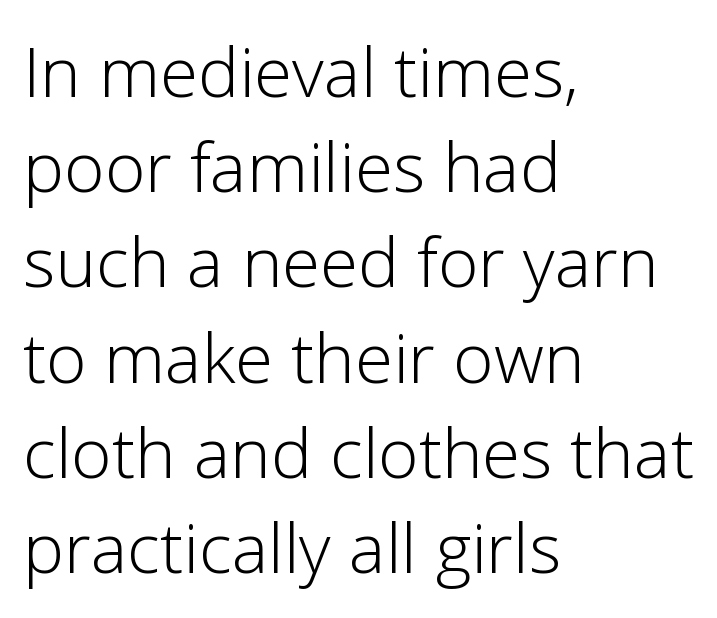
{"serif": "no", "italic": "no", "bold": "no", "weight": "light", "width": "normal", "stroke_contrast": "low", "x_height": "medium", "monospaced": "no", "underline": "no", "align": "left", "line_spacing": "normal", "line_spacing_ratio": 1.38, "letter_spacing": "normal", "letter_spacing_em": 0.0, "glyph_px": 69}
